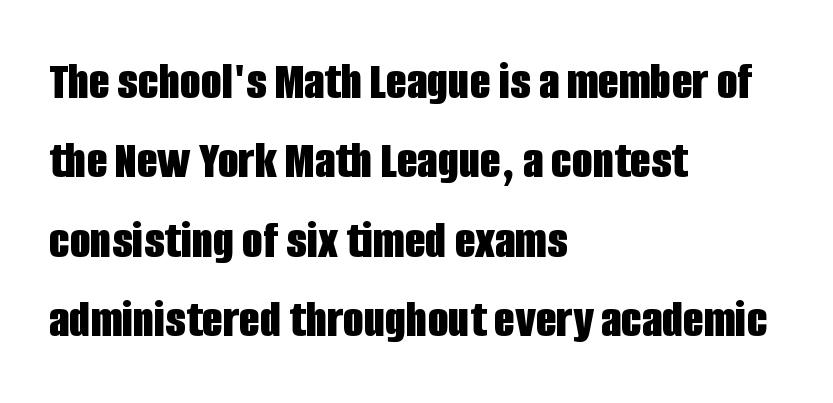
{"serif": "no", "italic": "no", "bold": "yes", "weight": "bold", "width": "condensed", "stroke_contrast": "low", "x_height": "large", "monospaced": "no", "underline": "no", "align": "left", "line_spacing": "normal", "line_spacing_ratio": 1.47, "letter_spacing": "normal", "letter_spacing_em": 0.0, "glyph_px": 54}
